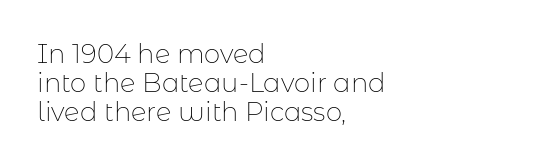
{"italic": "no", "bold": "no", "underline": "no", "align": "left", "line_spacing": "tight", "line_spacing_ratio": 1.11, "letter_spacing": "normal", "letter_spacing_em": 0.0, "glyph_px": 26}
